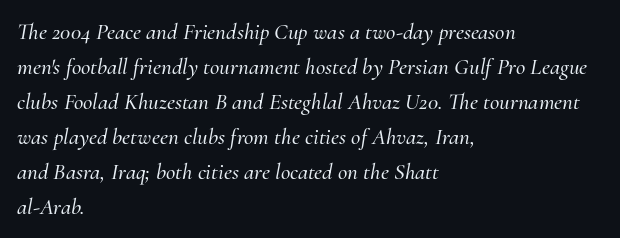
Q: Is the text italic (slanted)? A: Yes, it leans right by about 10 degrees.
Q: Is the text underlined? A: No.
Q: How is the paragraph aligned? A: Left-aligned.
Q: Is the spacing between letters normal or unusually wide? A: Normal.
Q: Is the spacing between lines tight, normal or loose? A: Normal.
